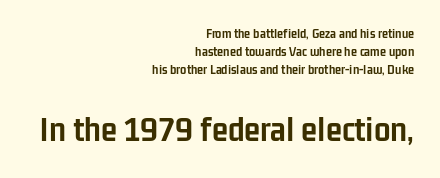
The specimen omits any rule beneath the text block's lines. Stroke terminals: plain, sans-serif. Does extra space separate the letters? No, they use regular spacing. Note the varied advance widths — an 'i' is clearly narrower than an 'm'.
